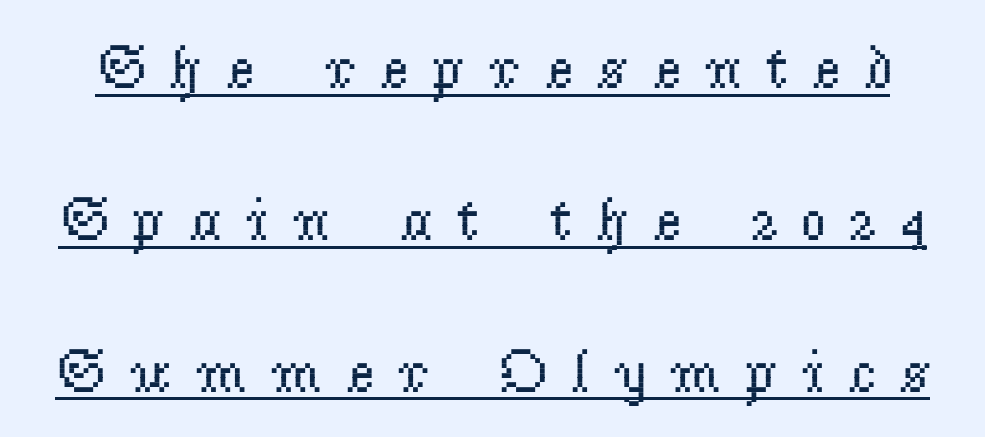
{"serif": "yes", "italic": "no", "bold": "no", "weight": "regular", "width": "normal", "stroke_contrast": "low", "x_height": "small", "monospaced": "no", "underline": "yes", "line_spacing": "loose", "line_spacing_ratio": 2.45, "letter_spacing": "wide", "letter_spacing_em": 0.37, "glyph_px": 62}
